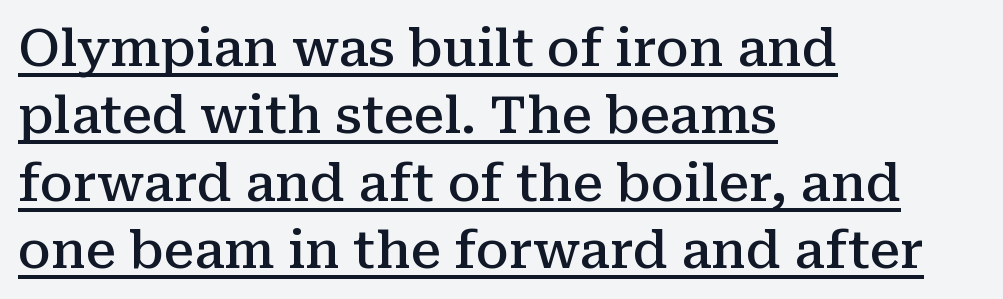
{"serif": "yes", "italic": "no", "bold": "semi", "weight": "semibold", "width": "normal", "stroke_contrast": "medium", "x_height": "medium", "monospaced": "no", "underline": "yes", "align": "left", "line_spacing": "normal", "line_spacing_ratio": 1.32, "letter_spacing": "normal", "letter_spacing_em": 0.0, "glyph_px": 51}
